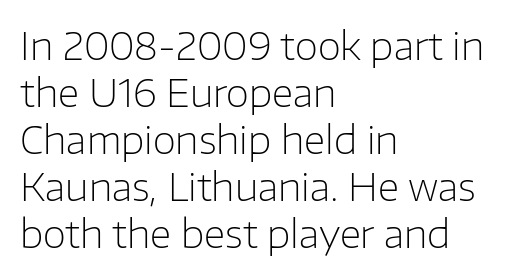
The image shows 38 px light sans-serif type, upright; set left-aligned, line spacing 1.24x, normal letter spacing, not underlined; low stroke contrast and a medium x-height.
